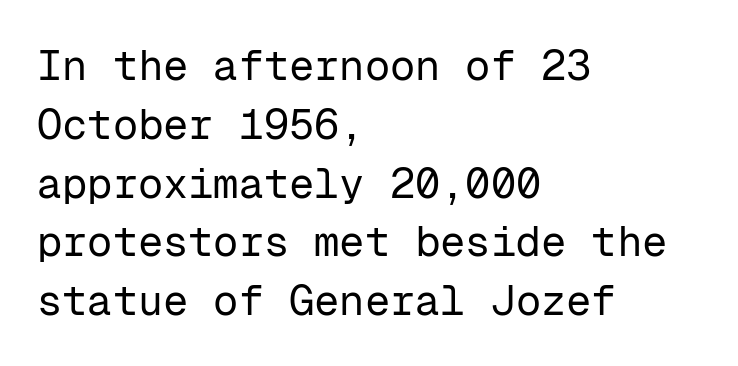
Words appear dense and cohesive because spacing is normal. Here the designer chose a console-style face with uniform glyph widths. Is the block centered? No — it sits flush against the left margin. Is this a heavy cut? Hardly; it is regular or lighter. The specimen reads as upright at a glance. Letterform terminals end flat and unadorned throughout the passage.
